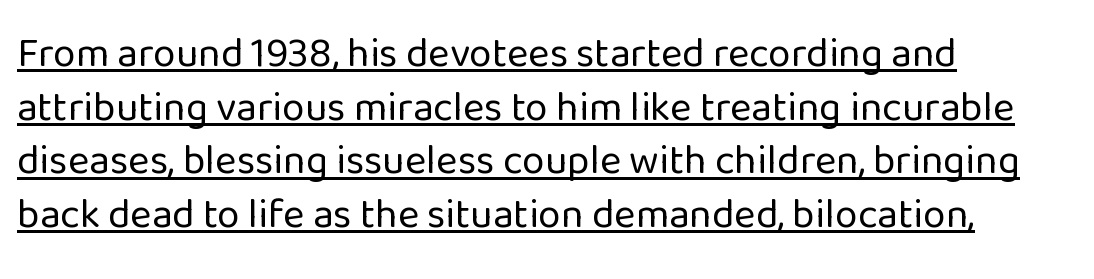
Q: Is the text bold? A: No.
Q: Is the text italic (slanted)? A: No, it is upright.
Q: Is the typeface a serif or a sans-serif typeface? A: Sans-serif.
Q: Is the text underlined? A: Yes.
Q: How is the paragraph aligned? A: Left-aligned.
Q: Is the spacing between letters normal or unusually wide? A: Normal.
Q: Is the spacing between lines tight, normal or loose? A: Normal.
Q: Width (condensed, normal, or wide)? A: Normal.
Q: Stroke contrast? A: Low.
Q: x-height? A: Medium.
Q: Monospaced? A: No.
